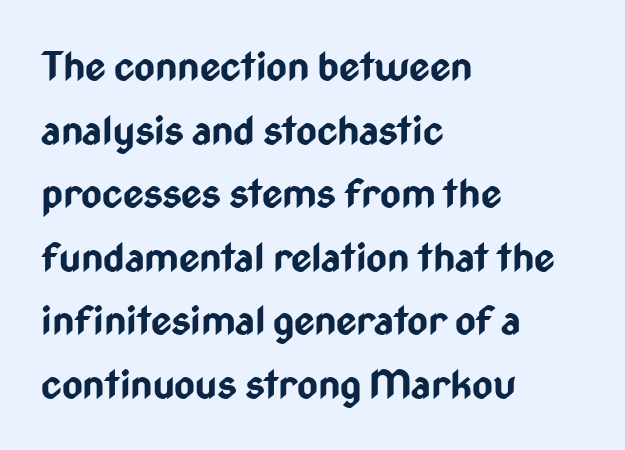
Q: Is the text bold? A: Yes.
Q: Is the text italic (slanted)? A: No, it is upright.
Q: Is the typeface a serif or a sans-serif typeface? A: Sans-serif.
Q: Is the text underlined? A: No.
Q: How is the paragraph aligned? A: Left-aligned.
Q: Is the spacing between letters normal or unusually wide? A: Normal.
Q: Is the spacing between lines tight, normal or loose? A: Normal.
Q: Width (condensed, normal, or wide)? A: Condensed.
Q: Stroke contrast? A: Low.
Q: x-height? A: Medium.
Q: Monospaced? A: No.
